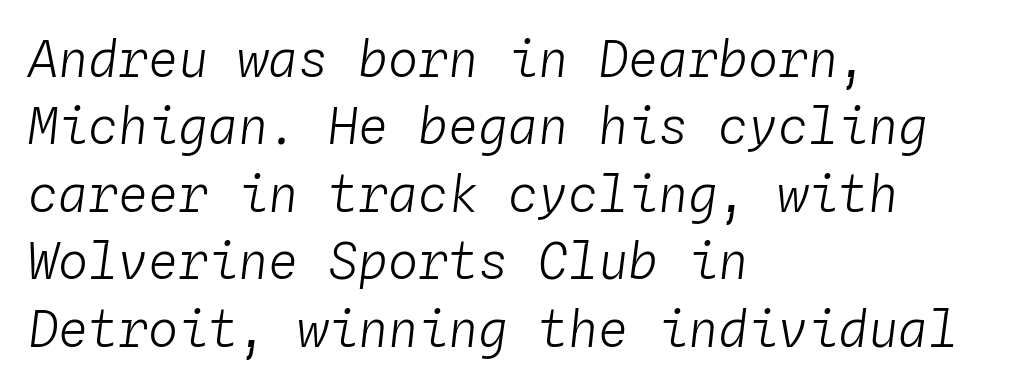
Q: Is the text bold? A: No.
Q: Is the text italic (slanted)? A: Yes, it leans right by about 4 degrees.
Q: Is the text underlined? A: No.
Q: How is the paragraph aligned? A: Left-aligned.
Q: Is the spacing between letters normal or unusually wide? A: Normal.
Q: Is the spacing between lines tight, normal or loose? A: Normal.
Q: Width (condensed, normal, or wide)? A: Normal.
Q: Stroke contrast? A: Low.
Q: x-height? A: Medium.
Q: Monospaced? A: Yes.
